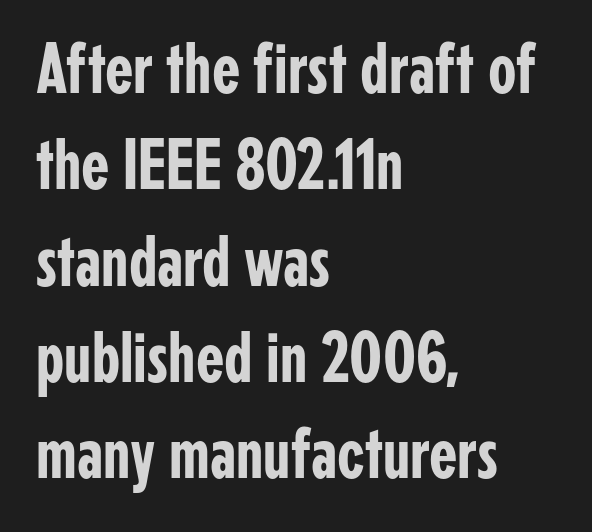
{"serif": "no", "italic": "no", "width": "condensed", "stroke_contrast": "low", "x_height": "medium", "monospaced": "no", "underline": "no", "align": "left", "line_spacing": "normal", "line_spacing_ratio": 1.32, "letter_spacing": "normal", "letter_spacing_em": 0.0, "glyph_px": 73}
